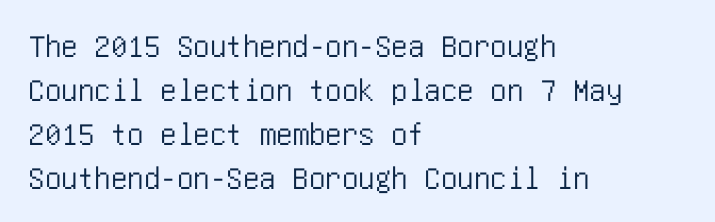
The image shows 33 px condensed sans-serif type, upright; set left-aligned, normal line spacing (1.33x), normal letter spacing, not underlined; low stroke contrast and a large x-height.
